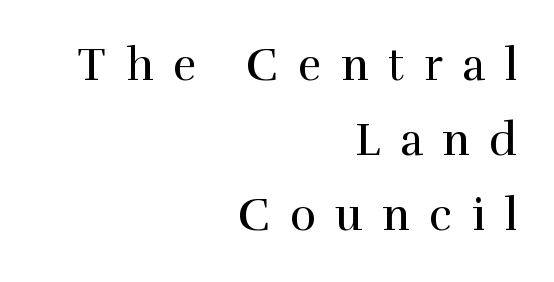
The image shows 45 px regular-weight serif type, upright; set right-aligned, normal line spacing (1.67x), unusually wide letter spacing (+0.43 em), not underlined; high stroke contrast and a medium x-height.
